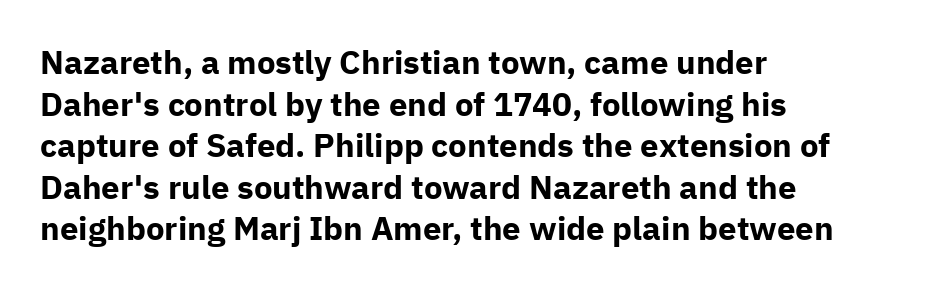
The image shows 33 px bold sans-serif type, upright; set left-aligned, normal line spacing (1.26x), normal letter spacing, not underlined; low stroke contrast and a medium x-height.
